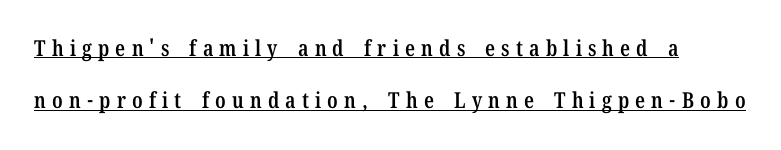
{"italic": "no", "bold": "semi", "underline": "yes", "line_spacing": "loose", "line_spacing_ratio": 2.37, "letter_spacing": "wide", "letter_spacing_em": 0.28, "glyph_px": 22}
